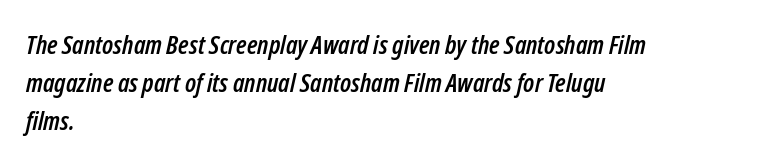
Yep, that's italic — everything's leaning. All the whitespace from short lines collects on the right. Interline gaps are of average width in this sample. This sample uses plain, unmodified letter spacing.
